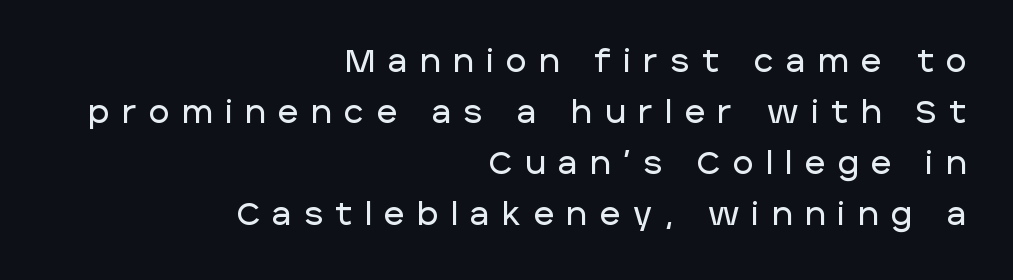
{"serif": "no", "italic": "no", "width": "normal", "stroke_contrast": "low", "x_height": "large", "monospaced": "no", "underline": "no", "align": "right", "line_spacing": "normal", "line_spacing_ratio": 1.65, "letter_spacing": "wide", "letter_spacing_em": 0.42, "glyph_px": 31}
